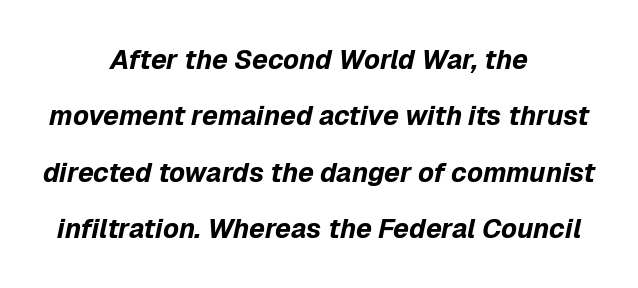
Q: Is the text bold? A: Yes.
Q: Is the text italic (slanted)? A: Yes, it leans right by about 12 degrees.
Q: Is the text underlined? A: No.
Q: How is the paragraph aligned? A: Centered.
Q: Is the spacing between letters normal or unusually wide? A: Normal.
Q: Is the spacing between lines tight, normal or loose? A: Loose.
